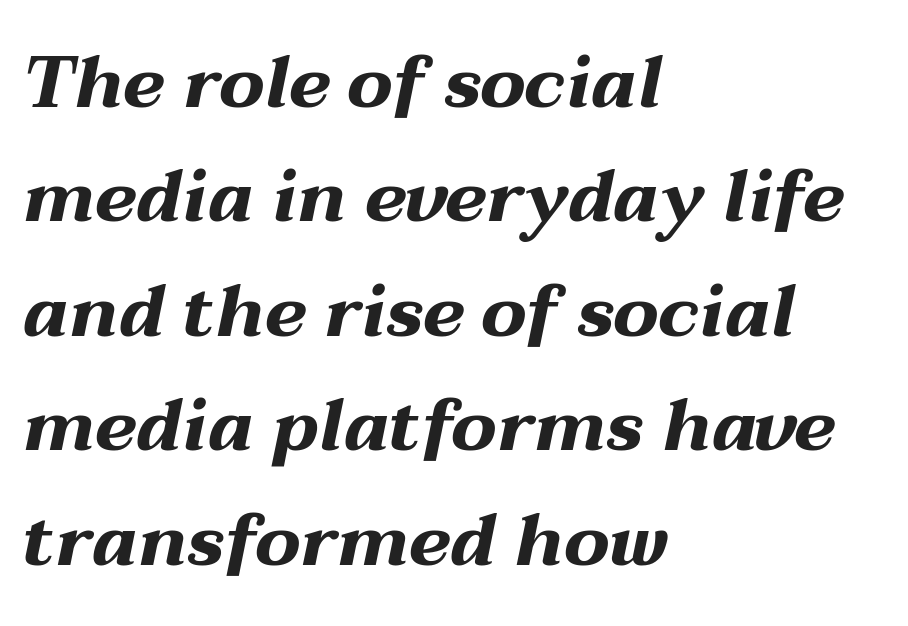
The image shows 72 px bold, wide type, italic (leaning right); set left-aligned, normal line spacing (1.59x), normal letter spacing, not underlined; medium stroke contrast and a medium x-height.
